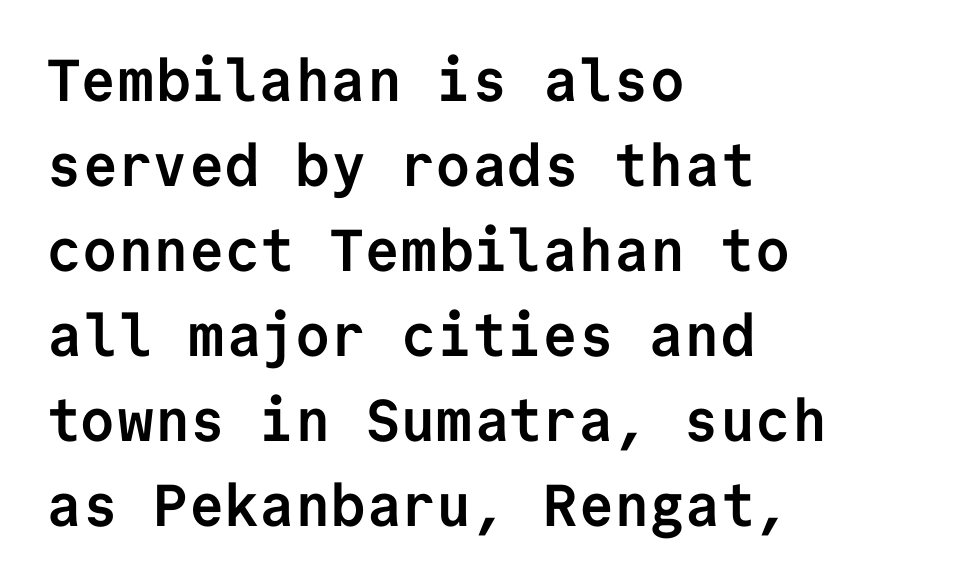
The image shows 59 px semibold sans-serif type, upright, monospaced; set left-aligned, normal line spacing (1.44x), normal letter spacing, not underlined; low stroke contrast and a medium x-height.
